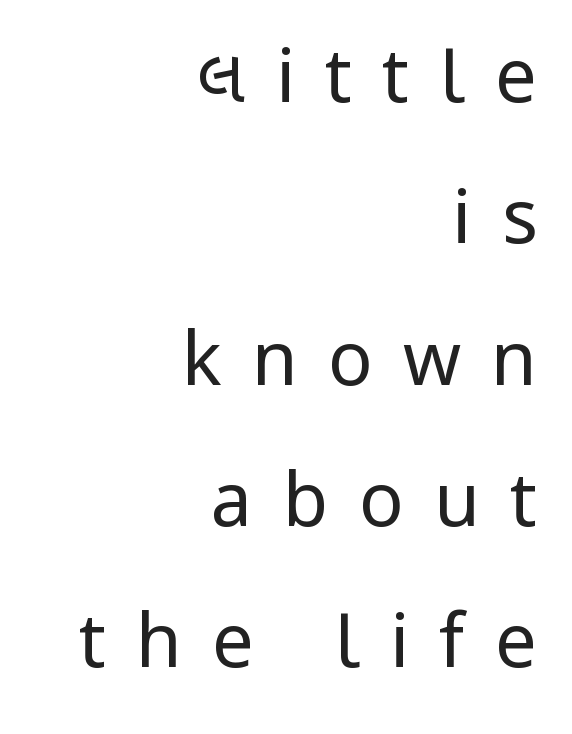
The image shows 74 px regular-weight sans-serif type, upright; set right-aligned, loose line spacing (1.91x), unusually wide letter spacing (+0.41 em), not underlined; low stroke contrast and a medium x-height.
